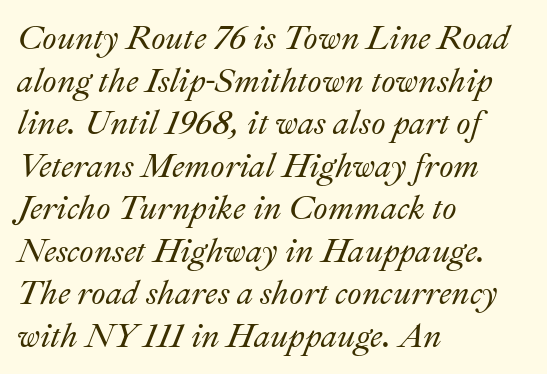
{"italic": "yes", "lean": "right", "slant_degrees": 22, "width": "normal", "stroke_contrast": "medium", "x_height": "small", "monospaced": "no", "underline": "no", "align": "left", "line_spacing": "normal", "line_spacing_ratio": 1.29, "letter_spacing": "normal", "letter_spacing_em": 0.0, "glyph_px": 33}
